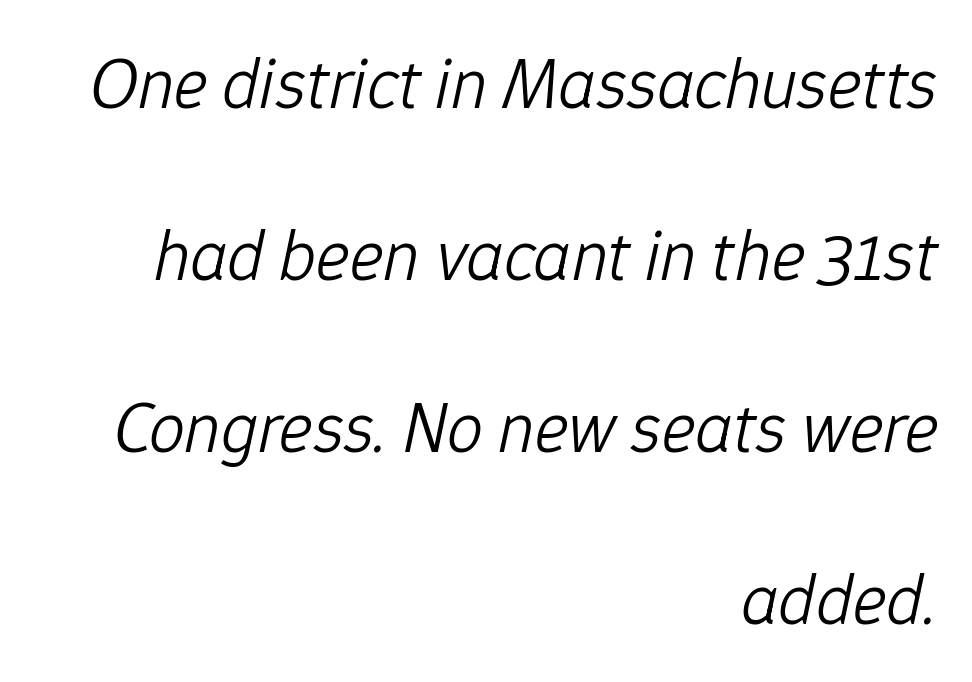
The rag falls on the left side of this text block. Underlining? Definitely not there. This block would shrink considerably if given ordinary leading; it's expanded now. How are the letters spaced? Ordinarily, with no added tracking. Proportional: the letters do not fall into vertical columns.
